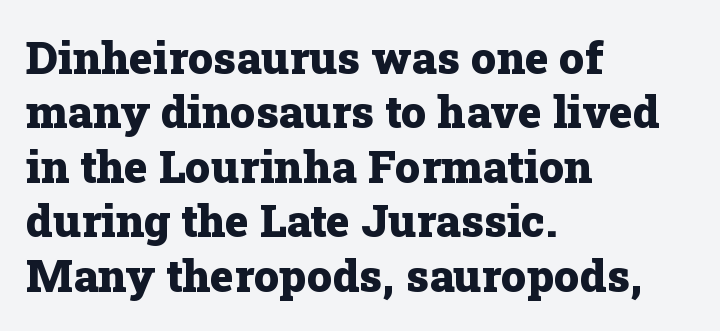
The image shows 45 px heavy serif type, upright; set left-aligned, line spacing 1.21x, normal letter spacing, not underlined; low stroke contrast and a medium x-height.
